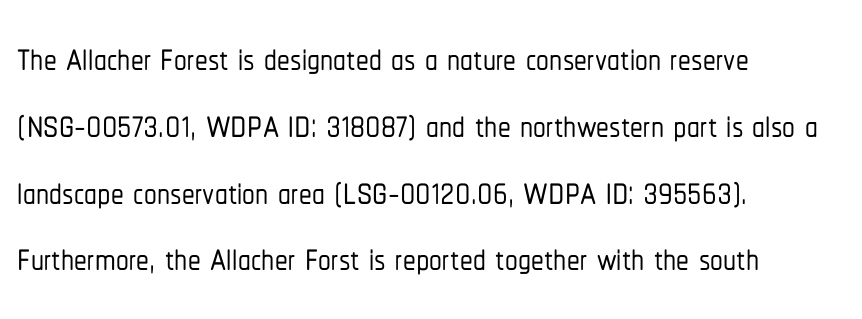
Look at the bottom of the vertical strokes: they stop flat, with no serifs. Rows of type keep a routine distance in the vertical direction. Bare-footed words on every line. In terms of posture, this sample is upright.
